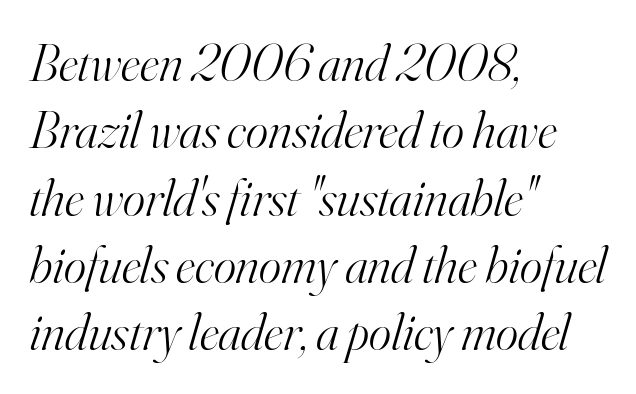
The words here are not underlined. Letter spacing: default. The text was rendered using a seriffed face with decorative stroke endings. Note the varied advance widths — an 'i' is clearly narrower than an 'm'.
